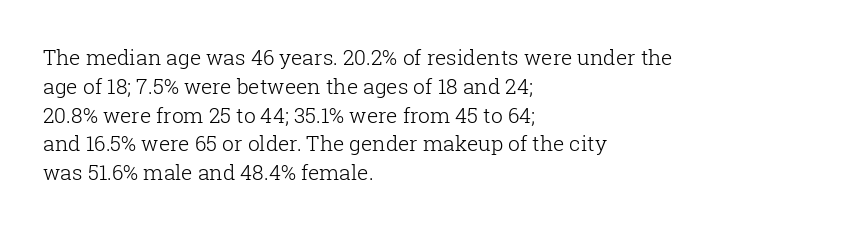
Q: Is the text bold? A: No.
Q: Is the text italic (slanted)? A: No, it is upright.
Q: Is the text underlined? A: No.
Q: How is the paragraph aligned? A: Left-aligned.
Q: Is the spacing between letters normal or unusually wide? A: Normal.
Q: Is the spacing between lines tight, normal or loose? A: Normal.
